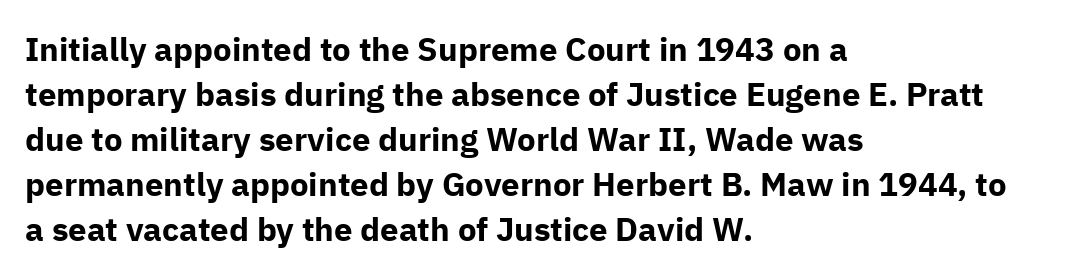
{"serif": "no", "italic": "no", "bold": "yes", "weight": "bold", "width": "normal", "stroke_contrast": "low", "x_height": "medium", "monospaced": "no", "underline": "no", "align": "left", "line_spacing": "normal", "line_spacing_ratio": 1.36, "letter_spacing": "normal", "letter_spacing_em": 0.0, "glyph_px": 33}
